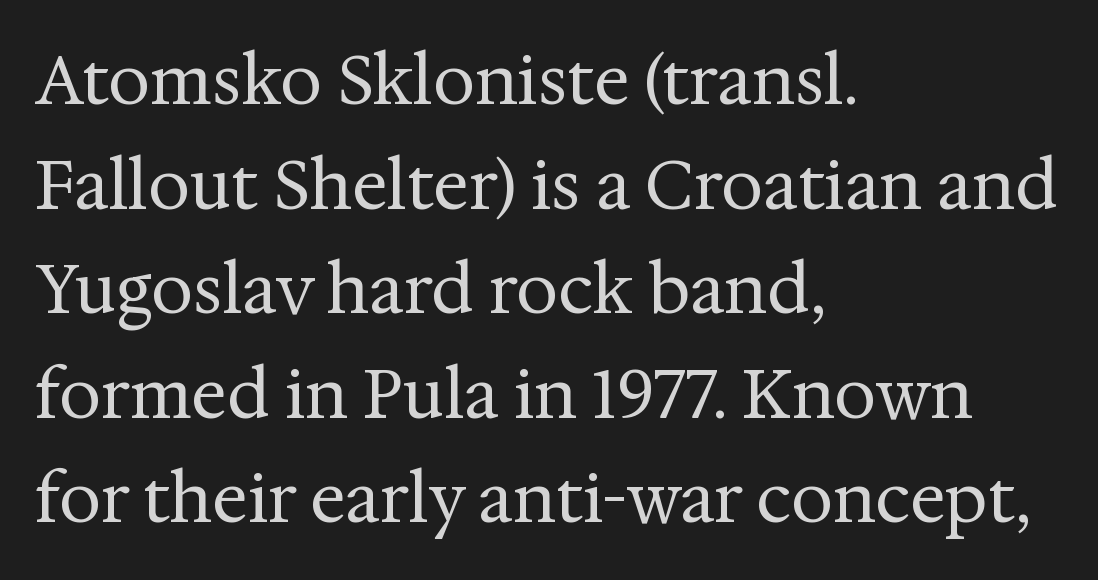
Q: Is the text bold? A: No.
Q: Is the text italic (slanted)? A: No, it is upright.
Q: Is the typeface a serif or a sans-serif typeface? A: Serif.
Q: Is the text underlined? A: No.
Q: How is the paragraph aligned? A: Left-aligned.
Q: Is the spacing between letters normal or unusually wide? A: Normal.
Q: Is the spacing between lines tight, normal or loose? A: Normal.
Q: Width (condensed, normal, or wide)? A: Normal.
Q: Stroke contrast? A: Medium.
Q: x-height? A: Medium.
Q: Monospaced? A: No.
